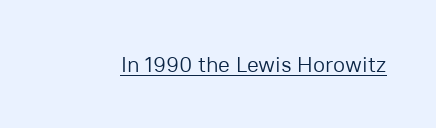
The image shows 22 px text type, upright; set normal letter spacing, underlined.
